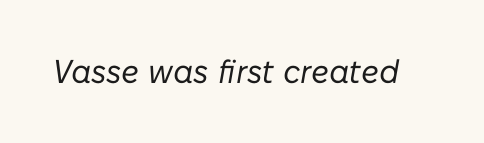
{"italic": "yes", "lean": "right", "slant_degrees": 10, "bold": "no", "weight": "regular", "width": "normal", "stroke_contrast": "low", "x_height": "medium", "monospaced": "no", "underline": "no", "letter_spacing": "normal", "letter_spacing_em": 0.0, "glyph_px": 33}
